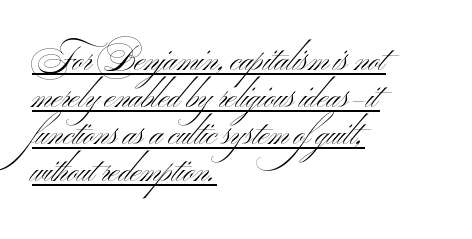
The image shows 33 px light, wide sans-serif type; set left-aligned, tight line spacing (1.12x), normal letter spacing, underlined; medium stroke contrast and a small x-height.
